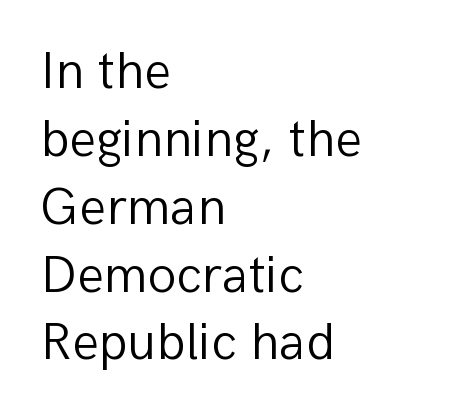
{"serif": "no", "italic": "no", "bold": "no", "weight": "light", "width": "normal", "stroke_contrast": "low", "x_height": "medium", "monospaced": "no", "underline": "no", "align": "left", "line_spacing": "normal", "line_spacing_ratio": 1.28, "letter_spacing": "normal", "letter_spacing_em": 0.0, "glyph_px": 53}
